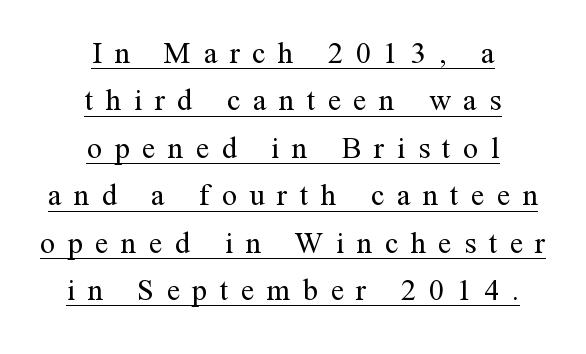
In terms of letterform style, serifs are clearly present. Is this a fixed-width face? No — the glyphs have proportional, varying widths. Look at the tracking — it's clearly loosened, letters drifting apart. Vertical strokes here are truly vertical.
